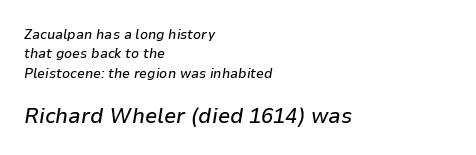
The image shows 22 px text type, italic (leaning right); set left-aligned, normal line spacing (1.39x), normal letter spacing, not underlined; the second (bottom) block is 1.57x larger.
